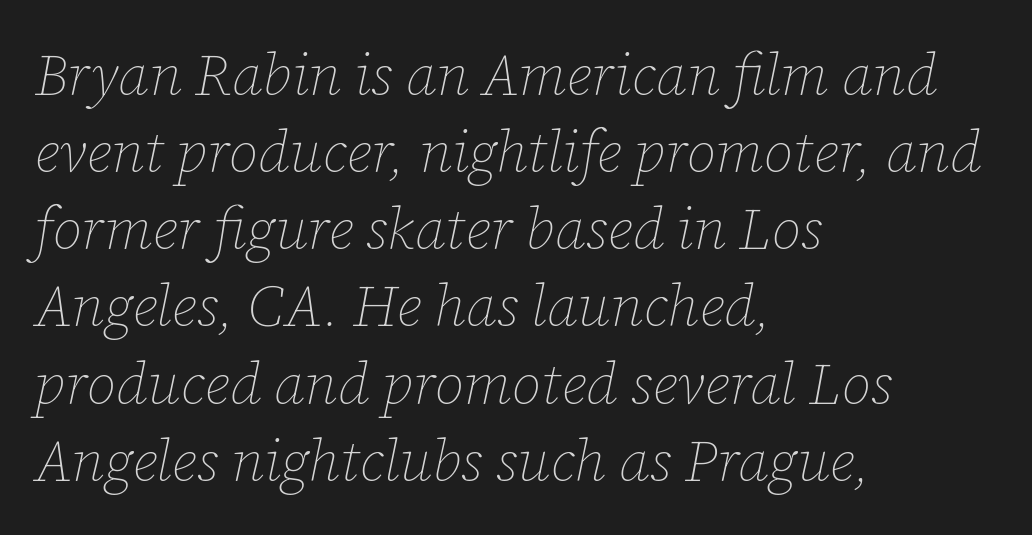
Just letters on the line, the space beneath them empty. The rendering applies a slant to the glyphs. Looks like regular typesetting: each glyph gets only the width it needs. What stands out about the letter spacing? Nothing — it is the standard amount.
